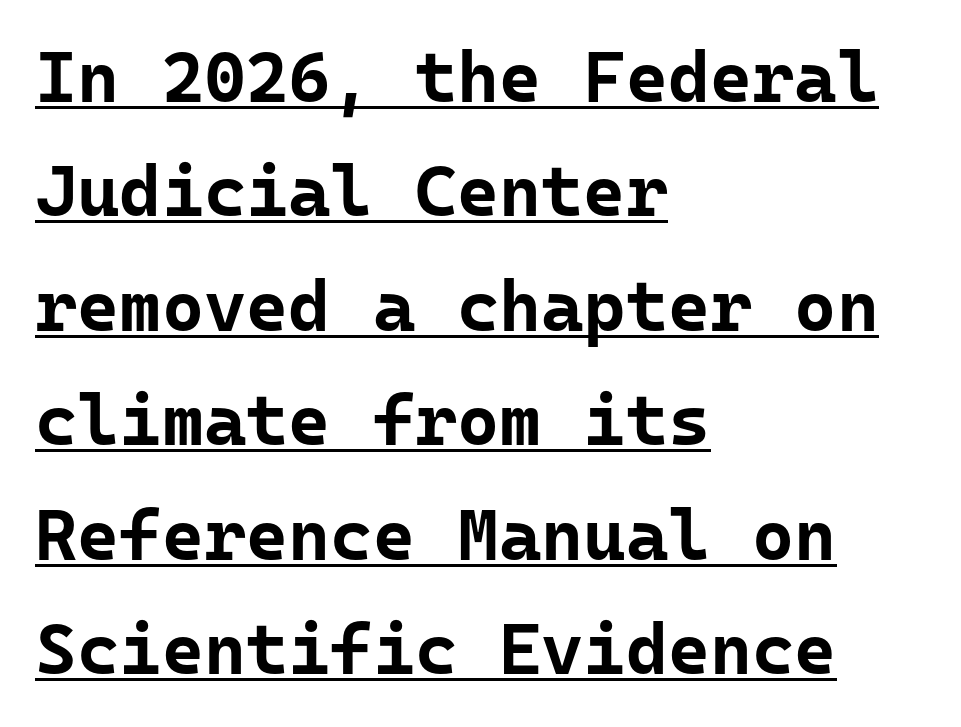
The face used here is rendered with its standard letterfit. Does the type have serifs? No, each stem ends abruptly. Vertically, the passage feels balanced, rows spaced as you'd expect. The words here are underlined. These lines stack with their left ends in a neat column. The passage shown is typed in a monospace face where columns stay perfectly aligned.
